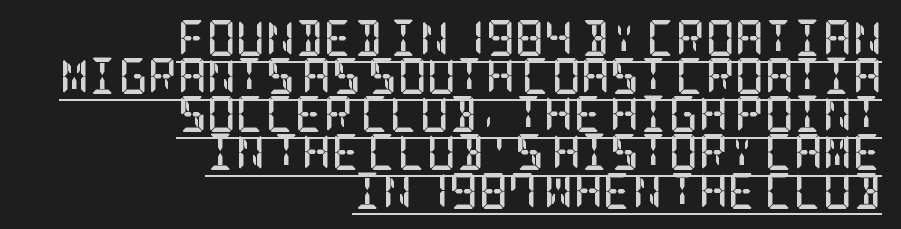
{"serif": "yes", "italic": "no", "bold": "yes", "weight": "semibold", "width": "condensed", "stroke_contrast": "low", "x_height": "large", "underline": "yes", "align": "right", "line_spacing": "tight", "line_spacing_ratio": 1.06, "letter_spacing": "normal", "letter_spacing_em": 0.0, "glyph_px": 36}
